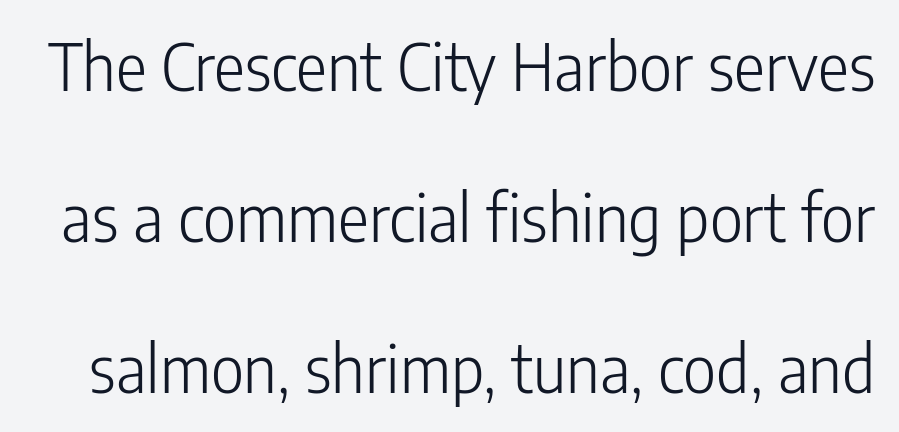
Unlike italic type, these characters show no tilt at all. Short note: letters normally spaced. Character widths vary here, with narrow letters taking less room than wide ones. Notice the wide empty band between every row — that's loose leading. Are there feet on the stems? There aren't — it's a sans. The passage shown is not underscored anywhere.
